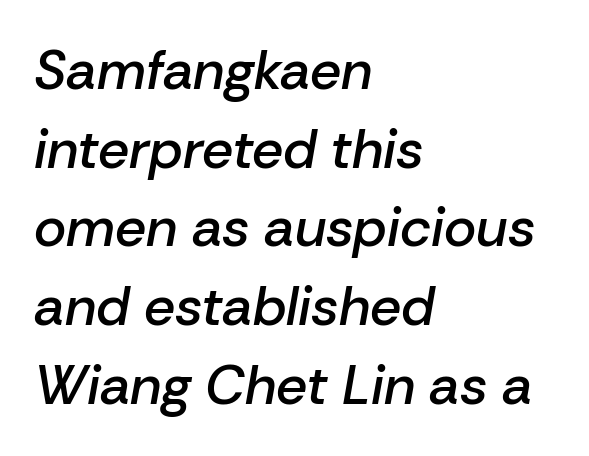
Is the type bold? Partly — it's a semibold, heavier than regular but not fully bold. Yep, that's italic — everything's leaning. Plain, unruled lines of type. Do the characters align in a grid? No, the font is proportional. Each line starts at the same left margin while the right side varies. Words appear dense and cohesive because spacing is normal.
